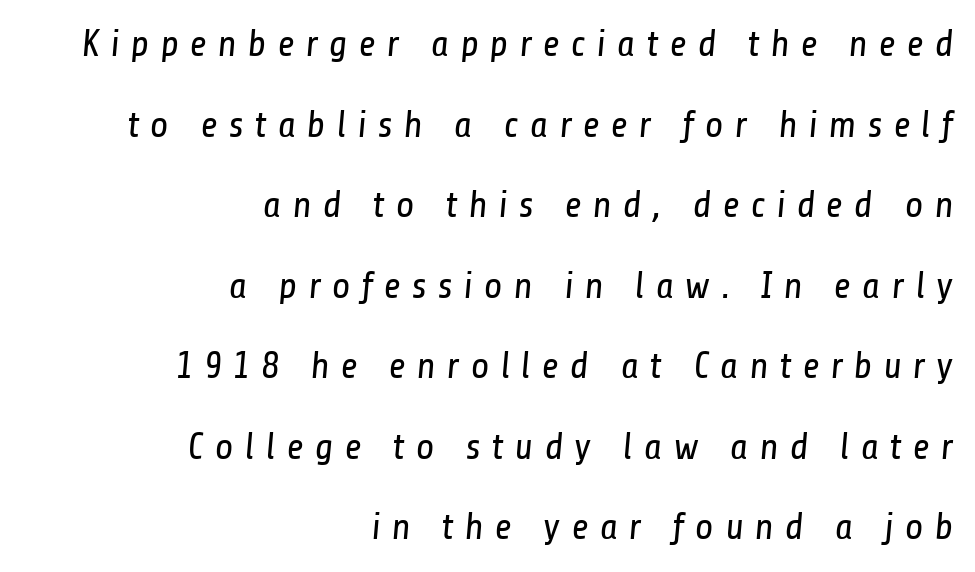
Q: Is the text bold? A: No.
Q: Is the typeface a serif or a sans-serif typeface? A: Sans-serif.
Q: Is the text underlined? A: No.
Q: How is the paragraph aligned? A: Right-aligned.
Q: Is the spacing between letters normal or unusually wide? A: Unusually wide.
Q: Is the spacing between lines tight, normal or loose? A: Loose.
Q: Width (condensed, normal, or wide)? A: Condensed.
Q: Stroke contrast? A: Low.
Q: x-height? A: Medium.
Q: Monospaced? A: No.
